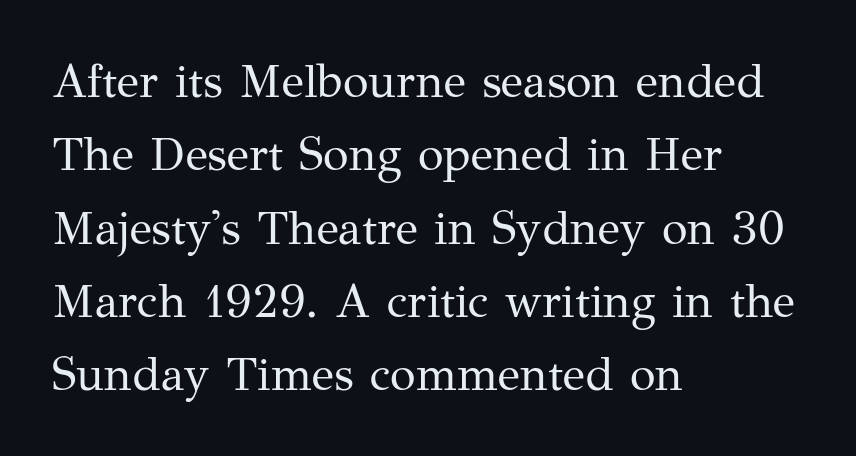
{"serif": "yes", "italic": "no", "bold": "no", "weight": "regular", "width": "normal", "stroke_contrast": "medium", "x_height": "medium", "monospaced": "no", "underline": "no", "align": "left", "line_spacing": "normal", "line_spacing_ratio": 1.56, "letter_spacing": "normal", "letter_spacing_em": 0.0, "glyph_px": 47}
